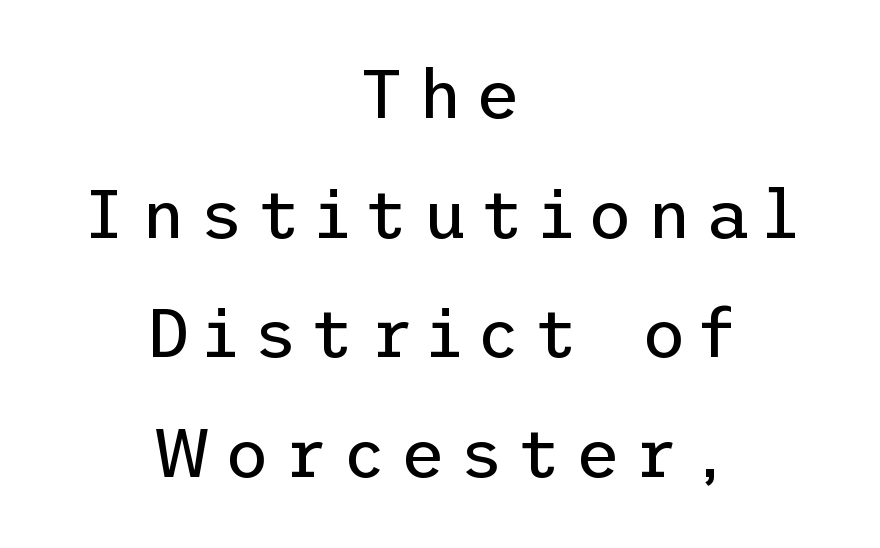
{"serif": "no", "italic": "no", "bold": "no", "weight": "regular", "width": "normal", "stroke_contrast": "low", "x_height": "medium", "underline": "no", "align": "center", "line_spacing_ratio": 1.76, "letter_spacing": "wide", "letter_spacing_em": 0.21, "glyph_px": 68}
